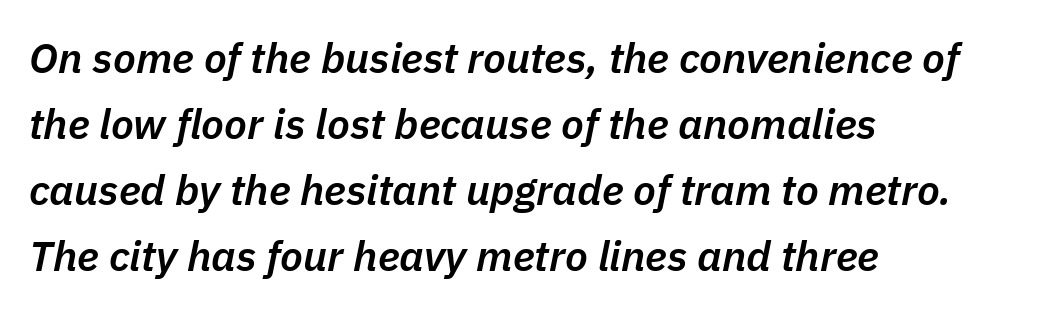
The image shows 42 px semibold type, italic (leaning right); set left-aligned, normal line spacing (1.57x), normal letter spacing, not underlined; low stroke contrast and a medium x-height.
